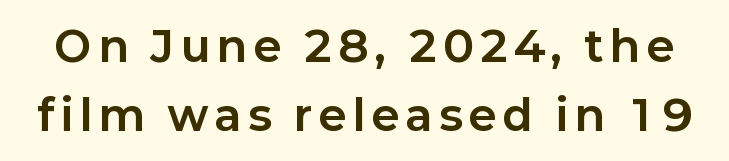
{"serif": "no", "italic": "no", "bold": "yes", "weight": "bold", "width": "normal", "stroke_contrast": "low", "x_height": "medium", "monospaced": "no", "underline": "no", "line_spacing": "normal", "line_spacing_ratio": 1.65, "glyph_px": 42}
